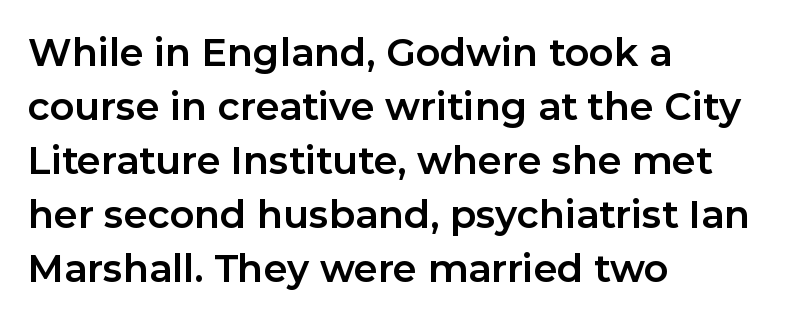
The image shows 38 px bold sans-serif type, upright; set left-aligned, normal line spacing (1.42x), normal letter spacing, not underlined; low stroke contrast and a medium x-height.
